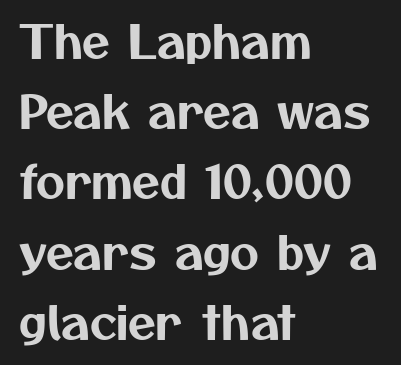
Letterform terminals end flat and unadorned throughout the passage. Interline gaps are of average width in this sample. The face used here is proportionally spaced, like ordinary book or web type. Descenders hang freely into open space. Here the glyphs are tracked normally, forming tight word shapes.
